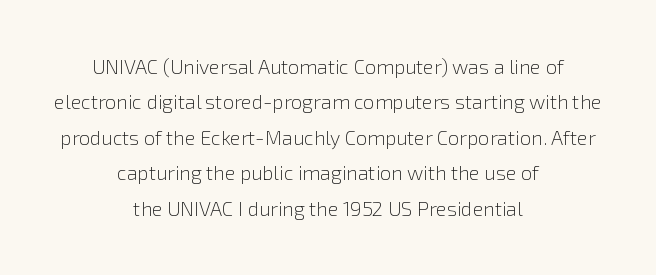
The image shows 20 px text type, upright; set centered, line spacing 1.77x, normal letter spacing, not underlined.
